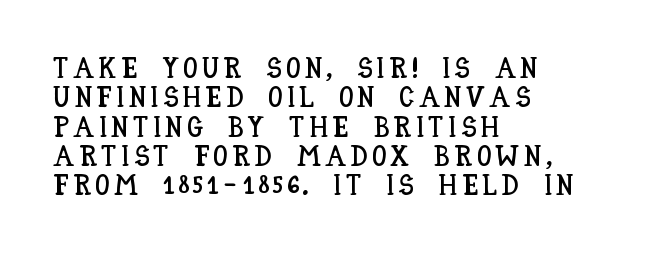
Q: Is the text italic (slanted)? A: No, it is upright.
Q: Is the text underlined? A: No.
Q: How is the paragraph aligned? A: Left-aligned.
Q: Is the spacing between lines tight, normal or loose? A: Tight.
Q: Width (condensed, normal, or wide)? A: Condensed.
Q: Stroke contrast? A: Low.
Q: x-height? A: Large.
Q: Monospaced? A: No.
